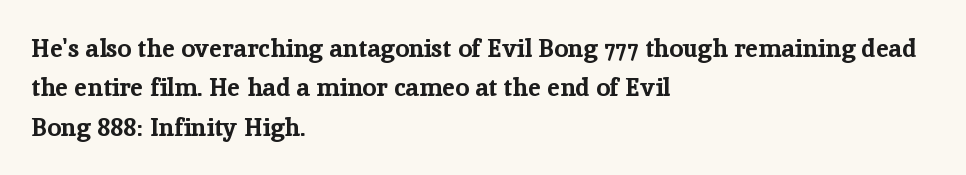
The image shows 25 px bold type, upright; set left-aligned, normal line spacing (1.58x), normal letter spacing, not underlined.
